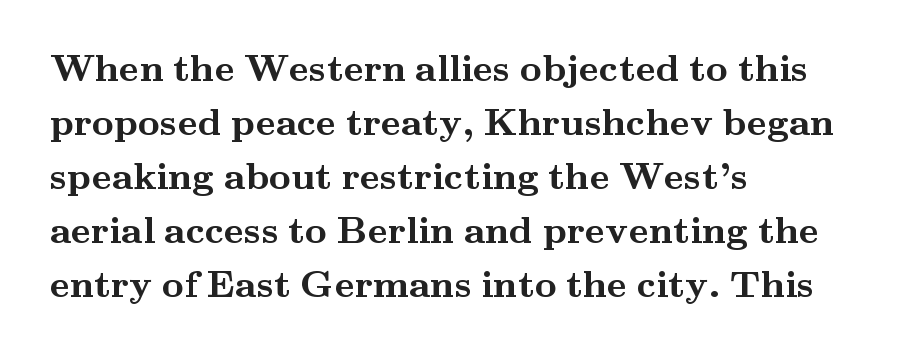
The image shows 38 px semibold, wide serif type, upright; set left-aligned, normal line spacing (1.42x), normal letter spacing, not underlined; medium stroke contrast and a small x-height.
